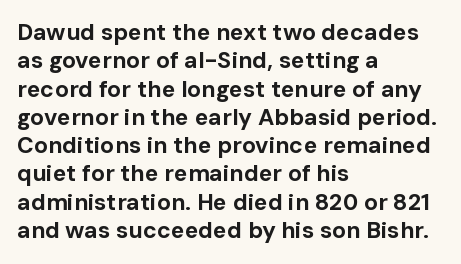
Plain, unruled lines of type. Heft: maximum for text — a bold. The tracking reads as untouched default to a designer's eye. Nope, not italic — everything's standing straight.
